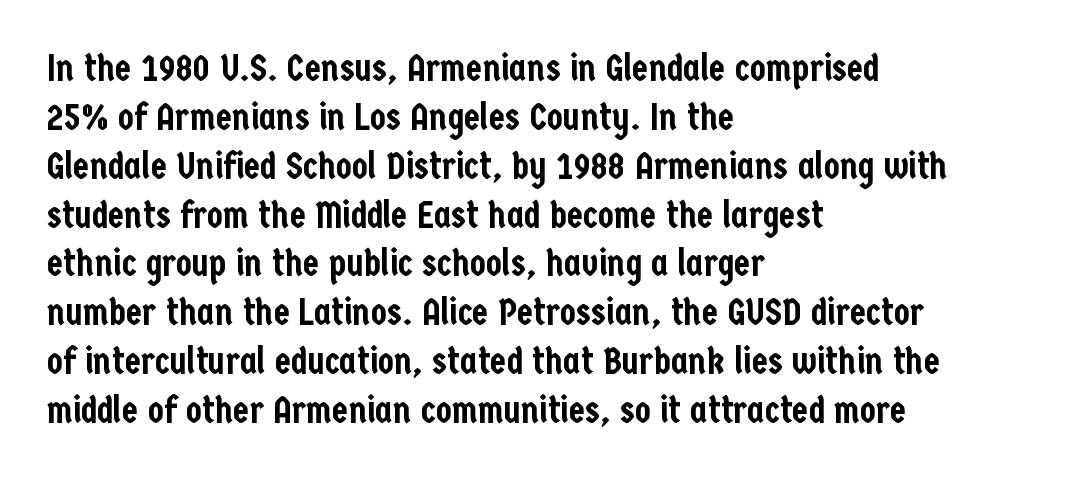
The rendering uses a moderate line-height, typical for paragraphs. Students, note that the glyphs here touch the page at normal intervals. It's the straight-up-and-down kind of type. The string is rendered with underlining switched off. Line starts are locked; line ends wander.
